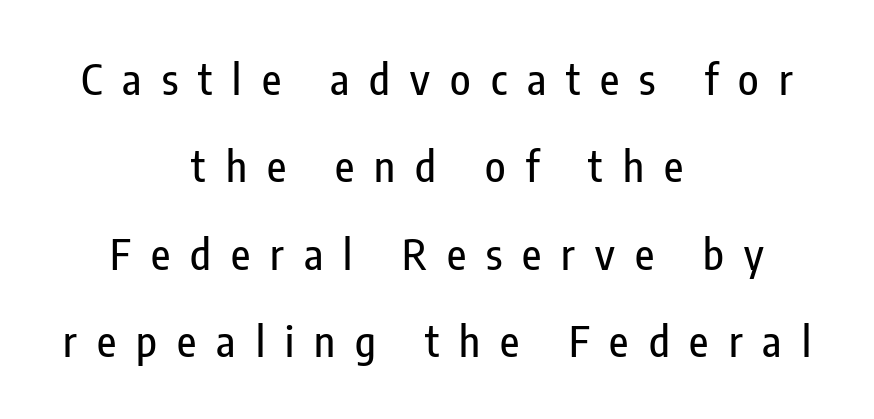
{"serif": "no", "italic": "no", "width": "condensed", "stroke_contrast": "low", "x_height": "medium", "monospaced": "no", "underline": "no", "align": "center", "line_spacing": "loose", "line_spacing_ratio": 2.08, "letter_spacing": "wide", "letter_spacing_em": 0.48, "glyph_px": 42}
